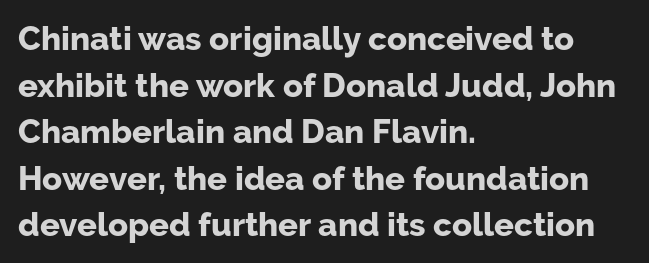
The image shows 33 px bold sans-serif type, upright; set left-aligned, normal line spacing (1.41x), normal letter spacing, not underlined; low stroke contrast and a medium x-height.
